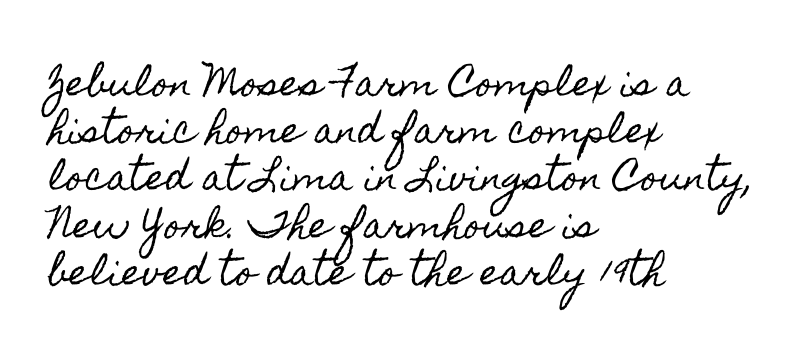
Q: Is the text italic (slanted)? A: Yes.
Q: Is the text underlined? A: No.
Q: How is the paragraph aligned? A: Left-aligned.
Q: Is the spacing between letters normal or unusually wide? A: Normal.
Q: Is the spacing between lines tight, normal or loose? A: Normal.
Q: Width (condensed, normal, or wide)? A: Condensed.
Q: x-height? A: Small.
Q: Monospaced? A: No.
